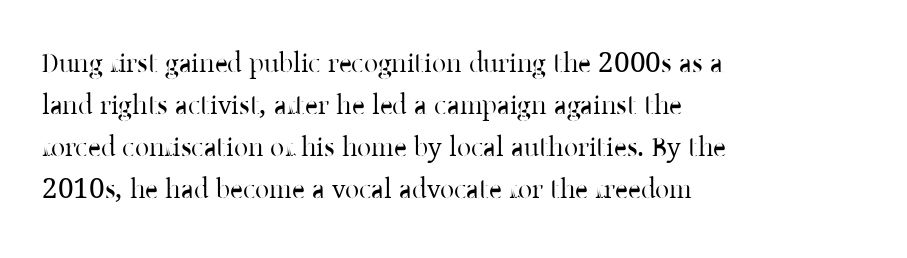
Q: Is the text bold? A: No.
Q: Is the text italic (slanted)? A: No, it is upright.
Q: Is the typeface a serif or a sans-serif typeface? A: Serif.
Q: Is the text underlined? A: No.
Q: How is the paragraph aligned? A: Left-aligned.
Q: Is the spacing between letters normal or unusually wide? A: Normal.
Q: Is the spacing between lines tight, normal or loose? A: Normal.
Q: Width (condensed, normal, or wide)? A: Normal.
Q: Stroke contrast? A: Low.
Q: x-height? A: Medium.
Q: Monospaced? A: No.
